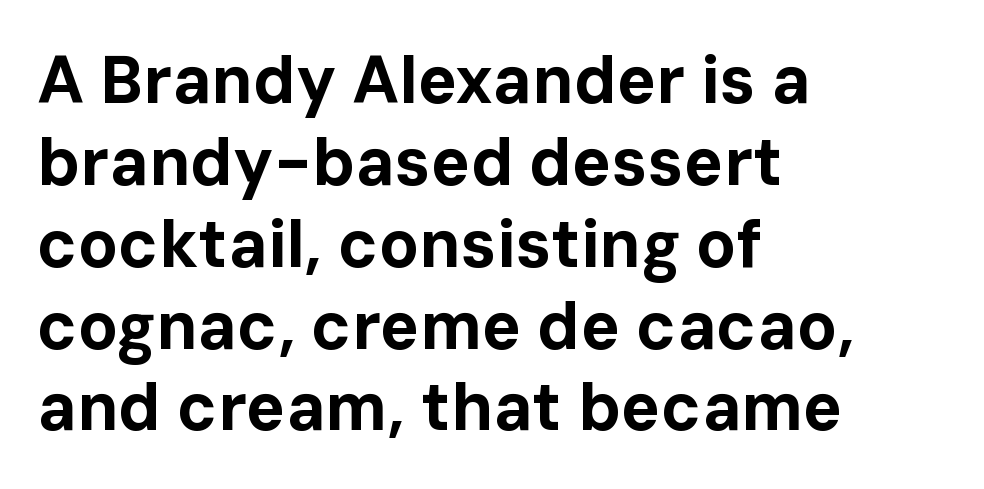
{"serif": "no", "italic": "no", "bold": "yes", "weight": "bold", "width": "normal", "stroke_contrast": "low", "x_height": "medium", "monospaced": "no", "underline": "no", "align": "left", "line_spacing_ratio": 1.24, "letter_spacing": "normal", "letter_spacing_em": 0.0, "glyph_px": 66}
